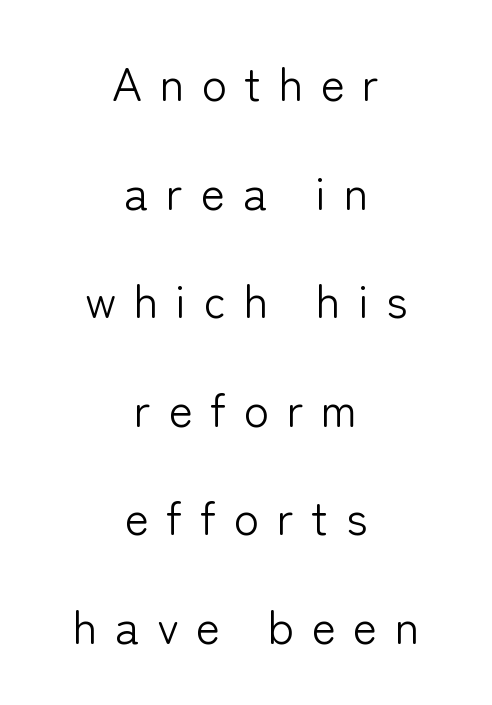
Q: Is the text bold? A: No.
Q: Is the text italic (slanted)? A: No, it is upright.
Q: Is the typeface a serif or a sans-serif typeface? A: Sans-serif.
Q: Is the text underlined? A: No.
Q: How is the paragraph aligned? A: Centered.
Q: Is the spacing between letters normal or unusually wide? A: Unusually wide.
Q: Is the spacing between lines tight, normal or loose? A: Loose.
Q: Width (condensed, normal, or wide)? A: Normal.
Q: Stroke contrast? A: Low.
Q: x-height? A: Medium.
Q: Monospaced? A: No.
